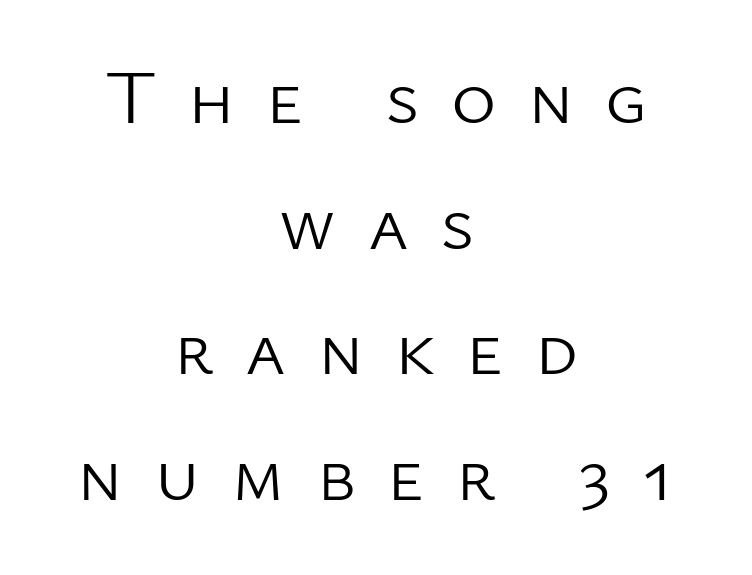
{"serif": "no", "italic": "no", "bold": "no", "weight": "light", "width": "normal", "stroke_contrast": "low", "x_height": "medium", "monospaced": "no", "underline": "no", "align": "center", "line_spacing": "normal", "line_spacing_ratio": 1.63, "letter_spacing": "wide", "letter_spacing_em": 0.41, "glyph_px": 77}
